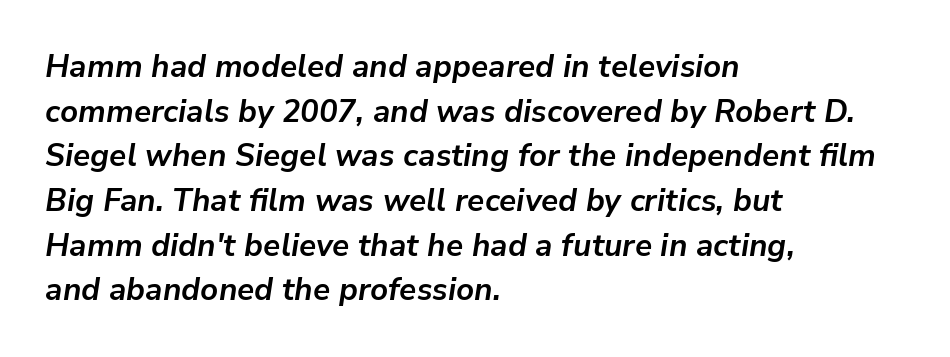
{"italic": "yes", "lean": "right", "slant_degrees": 9, "bold": "yes", "weight": "bold", "width": "normal", "stroke_contrast": "low", "x_height": "medium", "monospaced": "no", "underline": "no", "align": "left", "line_spacing": "normal", "line_spacing_ratio": 1.44, "letter_spacing": "normal", "letter_spacing_em": 0.0, "glyph_px": 31}
